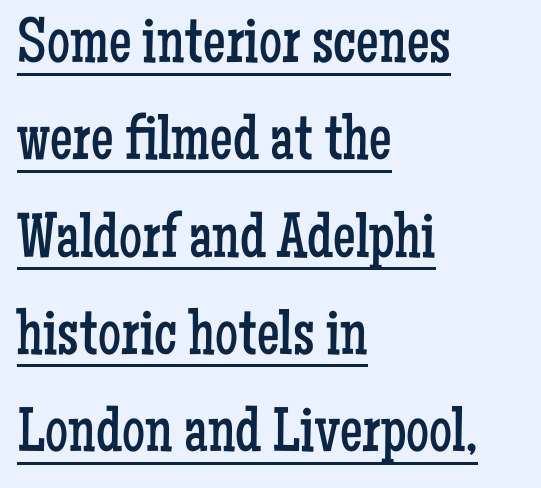
Q: Is the text bold? A: No.
Q: Is the text italic (slanted)? A: No, it is upright.
Q: Is the typeface a serif or a sans-serif typeface? A: Serif.
Q: Is the text underlined? A: Yes.
Q: How is the paragraph aligned? A: Left-aligned.
Q: Is the spacing between letters normal or unusually wide? A: Normal.
Q: Is the spacing between lines tight, normal or loose? A: Normal.
Q: Width (condensed, normal, or wide)? A: Condensed.
Q: Stroke contrast? A: Low.
Q: x-height? A: Medium.
Q: Monospaced? A: No.
